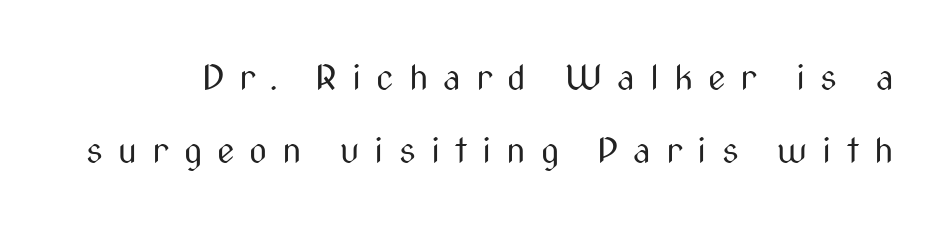
Q: Is the text bold? A: No.
Q: Is the text italic (slanted)? A: No, it is upright.
Q: Is the typeface a serif or a sans-serif typeface? A: Sans-serif.
Q: Is the text underlined? A: No.
Q: Is the spacing between letters normal or unusually wide? A: Unusually wide.
Q: Is the spacing between lines tight, normal or loose? A: Loose.
Q: Width (condensed, normal, or wide)? A: Condensed.
Q: Stroke contrast? A: Medium.
Q: x-height? A: Medium.
Q: Monospaced? A: No.
